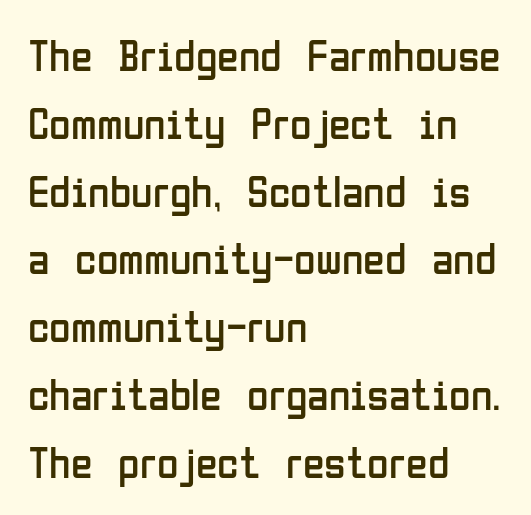
Weight: not bold — regular or lighter. The rendering uses a moderate line-height, typical for paragraphs. These lines keep a tight, regular rhythm from letter to letter. The baseline area is clear. Caption: multi-line text, flush left, ragged right.
